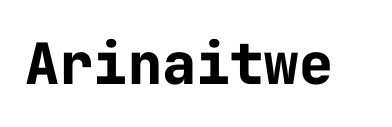
The image shows 57 px bold sans-serif type, upright, monospaced; set normal letter spacing, not underlined; low stroke contrast and a medium x-height.
